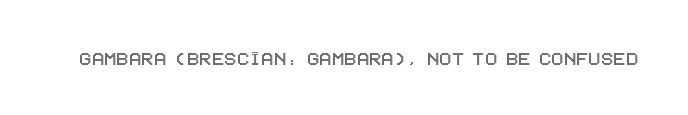
The image shows 23 px text type, upright; set normal letter spacing, not underlined.
